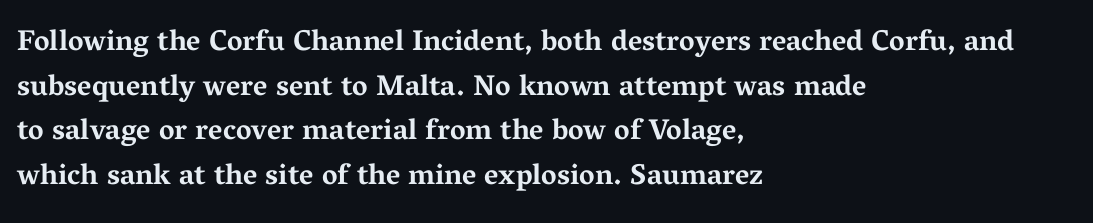
Q: Is the text bold? A: Yes.
Q: Is the text italic (slanted)? A: No, it is upright.
Q: Is the typeface a serif or a sans-serif typeface? A: Serif.
Q: Is the text underlined? A: No.
Q: How is the paragraph aligned? A: Left-aligned.
Q: Is the spacing between letters normal or unusually wide? A: Normal.
Q: Is the spacing between lines tight, normal or loose? A: Normal.
Q: Width (condensed, normal, or wide)? A: Wide.
Q: Stroke contrast? A: Medium.
Q: x-height? A: Medium.
Q: Monospaced? A: No.
